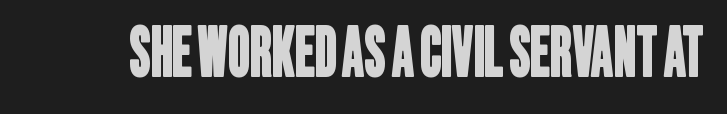
Q: Is the typeface a serif or a sans-serif typeface? A: Sans-serif.
Q: Is the text underlined? A: No.
Q: Is the spacing between letters normal or unusually wide? A: Normal.
Q: Width (condensed, normal, or wide)? A: Condensed.
Q: Stroke contrast? A: Low.
Q: x-height? A: Large.
Q: Monospaced? A: No.
